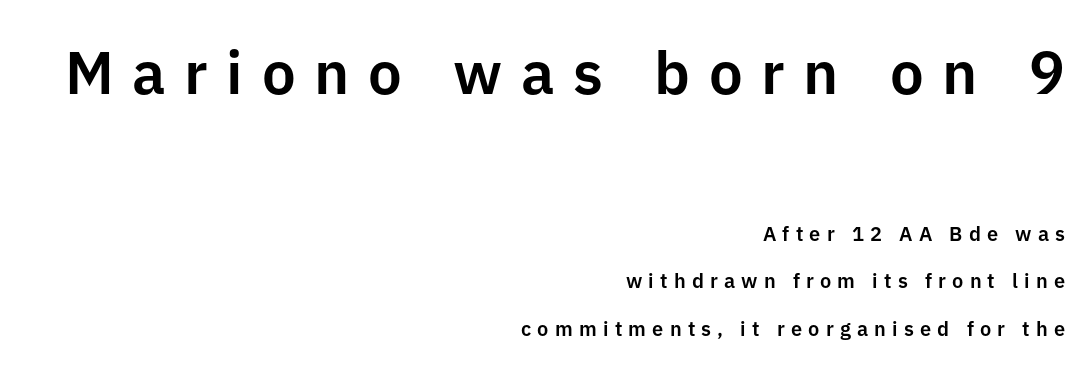
The image shows 60 px sans-serif type, upright; set right-aligned, loose line spacing (2.38x), unusually wide letter spacing (+0.31 em), not underlined; the first (top) block is 3.0x larger; low stroke contrast and a medium x-height.
